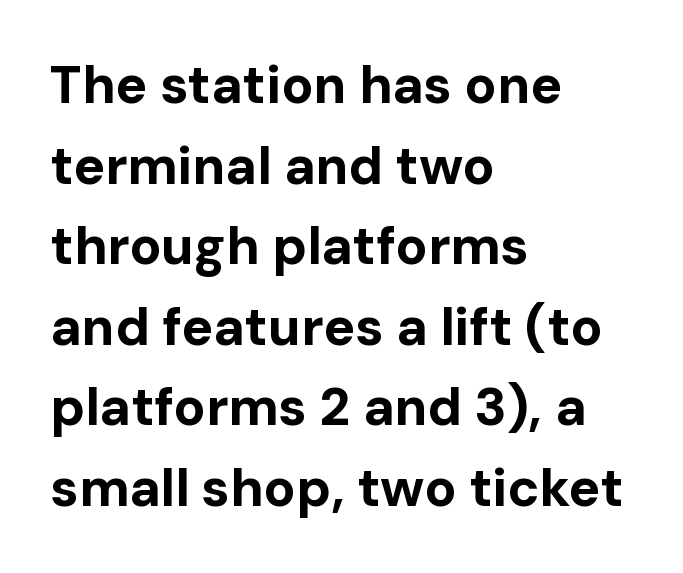
Q: Is the text bold? A: Yes.
Q: Is the text italic (slanted)? A: No, it is upright.
Q: Is the typeface a serif or a sans-serif typeface? A: Sans-serif.
Q: Is the text underlined? A: No.
Q: How is the paragraph aligned? A: Left-aligned.
Q: Is the spacing between letters normal or unusually wide? A: Normal.
Q: Is the spacing between lines tight, normal or loose? A: Normal.
Q: Width (condensed, normal, or wide)? A: Normal.
Q: Stroke contrast? A: Low.
Q: x-height? A: Medium.
Q: Monospaced? A: No.
